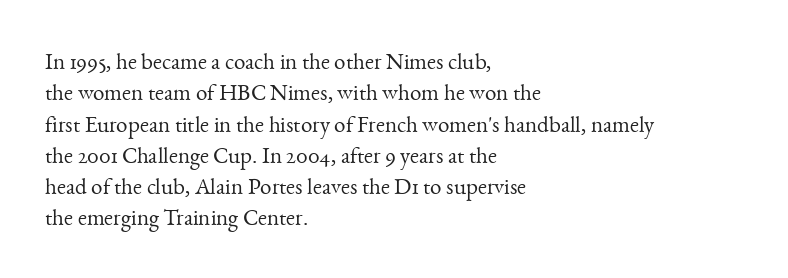
The image shows 23 px text type, upright; set left-aligned, normal line spacing (1.36x), normal letter spacing, not underlined.
